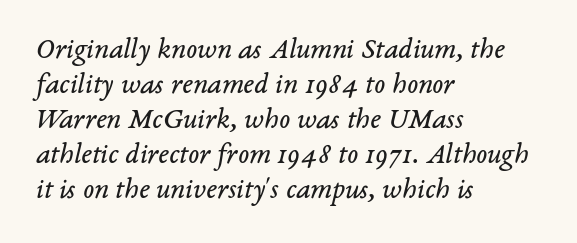
Is this a fixed-width face? No — the glyphs have proportional, varying widths. Look at the tracking — it's just the regular setting, nothing added. The space beneath each line is pristine and unruled. Italic: yes, the glyphs are oblique. The weight tops out at a normal text grade. Short and long lines alike share a common starting point at left.
